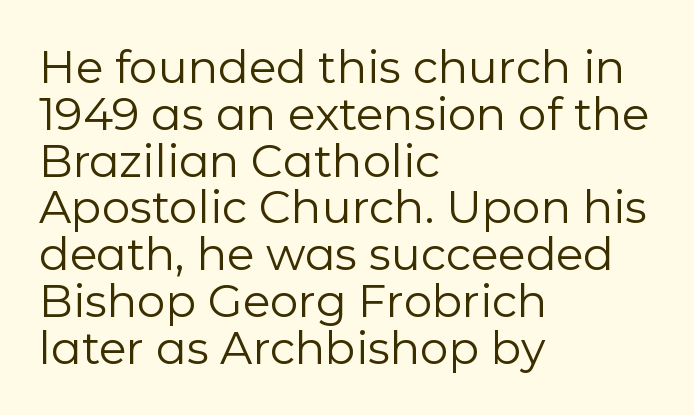
The image shows 45 px regular-weight sans-serif type, upright; set left-aligned, tight line spacing (1.04x), normal letter spacing, not underlined; low stroke contrast and a medium x-height.
